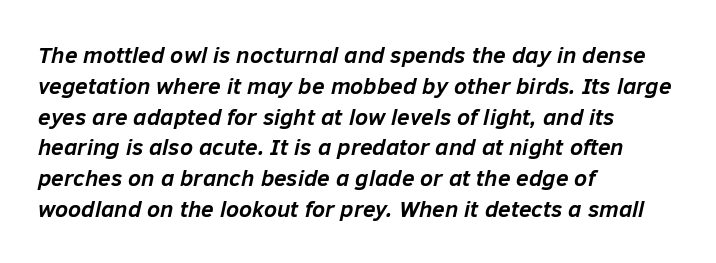
{"italic": "yes", "lean": "right", "slant_degrees": 12, "bold": "yes", "underline": "no", "align": "left", "line_spacing": "normal", "line_spacing_ratio": 1.34, "letter_spacing": "normal", "letter_spacing_em": 0.0, "glyph_px": 23}
